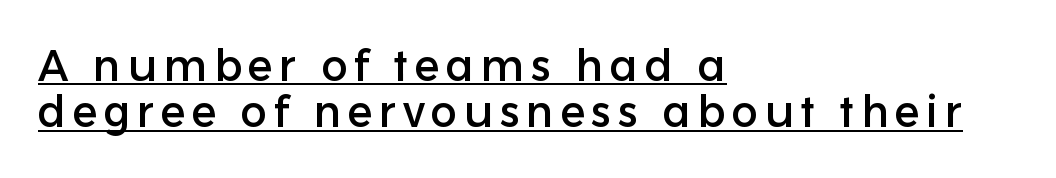
Q: Is the text italic (slanted)? A: No, it is upright.
Q: Is the typeface a serif or a sans-serif typeface? A: Sans-serif.
Q: Is the text underlined? A: Yes.
Q: How is the paragraph aligned? A: Left-aligned.
Q: Is the spacing between lines tight, normal or loose? A: Tight.
Q: Width (condensed, normal, or wide)? A: Normal.
Q: Stroke contrast? A: Low.
Q: x-height? A: Medium.
Q: Monospaced? A: No.
